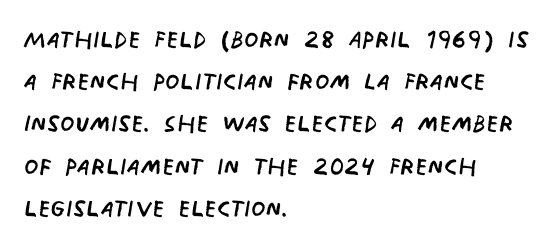
The image shows 33 px regular-weight, condensed sans-serif type; set left-aligned, normal line spacing (1.28x), normal letter spacing, not underlined; low stroke contrast and a large x-height.
